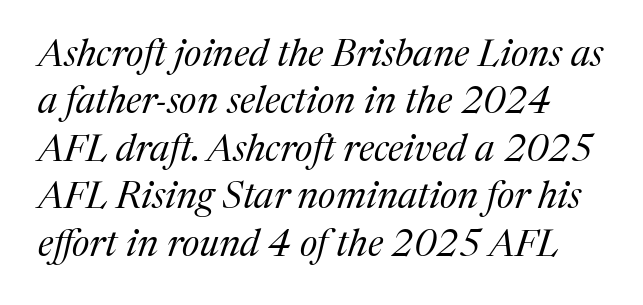
Q: Is the text bold? A: No.
Q: Is the text italic (slanted)? A: Yes, it leans right by about 17 degrees.
Q: Is the typeface a serif or a sans-serif typeface? A: Serif.
Q: Is the text underlined? A: No.
Q: Is the spacing between letters normal or unusually wide? A: Normal.
Q: Is the spacing between lines tight, normal or loose? A: Normal.
Q: Width (condensed, normal, or wide)? A: Normal.
Q: Stroke contrast? A: Medium.
Q: x-height? A: Medium.
Q: Monospaced? A: No.
